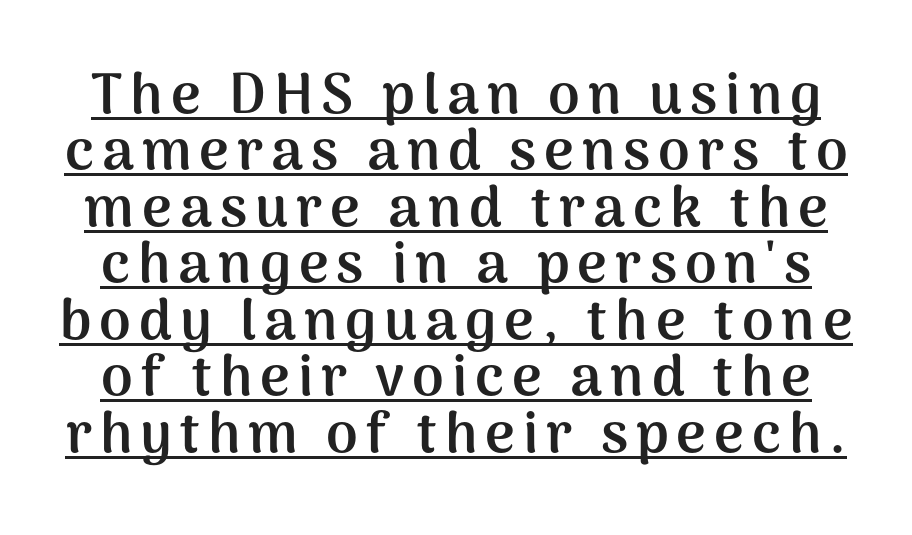
{"serif": "no", "italic": "no", "bold": "yes", "weight": "semibold", "width": "normal", "stroke_contrast": "medium", "x_height": "medium", "monospaced": "no", "underline": "yes", "line_spacing": "tight", "line_spacing_ratio": 0.99, "glyph_px": 57}
